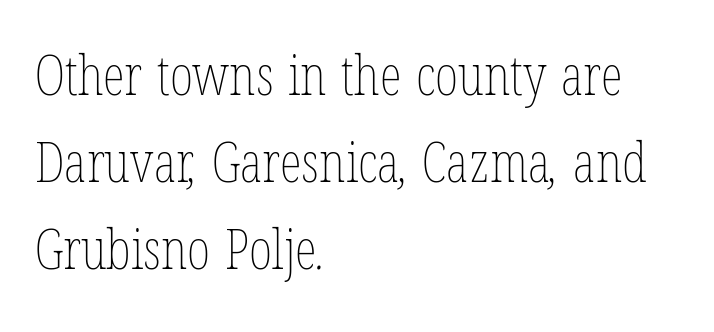
{"bold": "no", "weight": "thin", "width": "condensed", "stroke_contrast": "low", "x_height": "medium", "monospaced": "no", "underline": "no", "align": "left", "line_spacing": "normal", "line_spacing_ratio": 1.55, "letter_spacing": "normal", "letter_spacing_em": 0.0, "glyph_px": 56}
